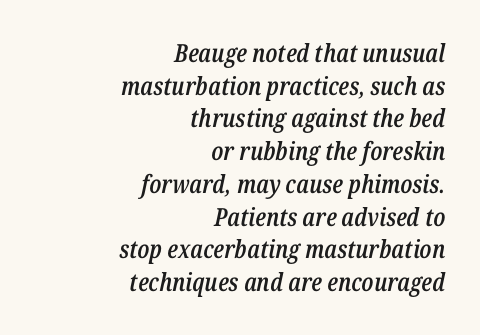
These lines sit exactly where default settings would place them. This sample uses an oblique cut, with every glyph tilted off the vertical. Caption: standard tracking, unaltered. Typeset ragged left — the right edge is the straight one.
